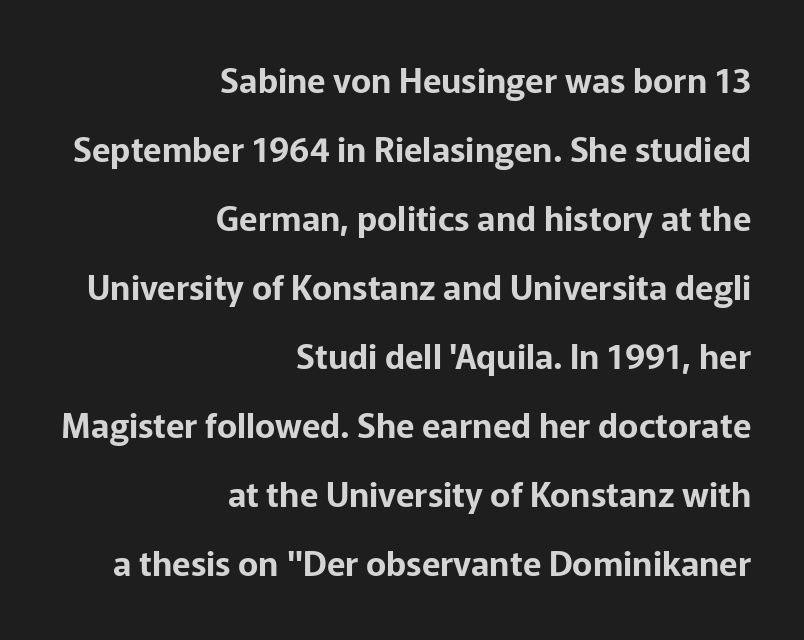
The image shows 34 px sans-serif type, upright; set right-aligned, loose line spacing (2.03x), normal letter spacing, not underlined; low stroke contrast and a medium x-height.
